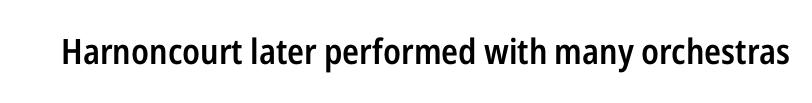
Each letter's strokes conclude bluntly, with no projecting serifs. The axis of the letterforms is exactly vertical. How are the letters spaced? Ordinarily, with no added tracking. Spacing verdict: proportional, widths tailored to each character. Typesetter's note: demi weight, one step under bold. The zone under the glyphs is completely vacant.
